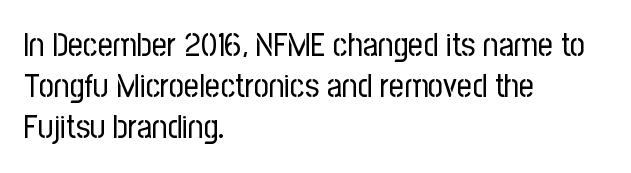
{"serif": "no", "italic": "no", "bold": "no", "weight": "regular", "width": "condensed", "stroke_contrast": "low", "x_height": "medium", "monospaced": "no", "underline": "no", "align": "left", "line_spacing_ratio": 1.24, "letter_spacing": "normal", "letter_spacing_em": 0.0, "glyph_px": 33}
